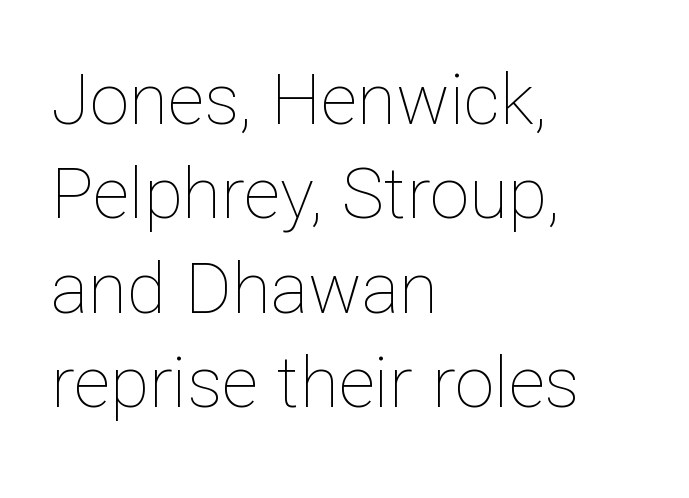
Q: Is the text bold? A: No.
Q: Is the text italic (slanted)? A: No, it is upright.
Q: Is the text underlined? A: No.
Q: How is the paragraph aligned? A: Left-aligned.
Q: Is the spacing between letters normal or unusually wide? A: Normal.
Q: Is the spacing between lines tight, normal or loose? A: Normal.
Q: Width (condensed, normal, or wide)? A: Normal.
Q: Stroke contrast? A: Low.
Q: x-height? A: Medium.
Q: Monospaced? A: No.
